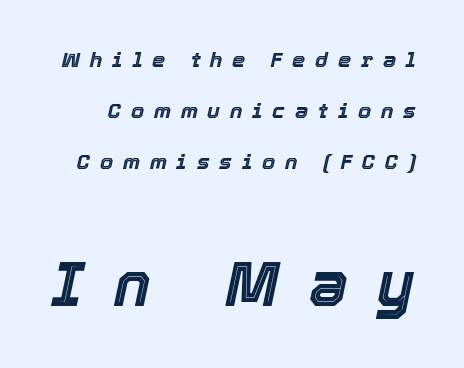
Q: Is the text italic (slanted)? A: Yes, it leans right by about 12 degrees.
Q: Is the text underlined? A: No.
Q: Is the spacing between letters normal or unusually wide? A: Unusually wide.
Q: Is the spacing between lines tight, normal or loose? A: Loose.
Q: Which block of text is set in a larger size, the first (top) or the second (bottom)? A: The second (bottom) one.
Q: Width (condensed, normal, or wide)? A: Normal.
Q: x-height? A: Medium.
Q: Monospaced? A: No.
